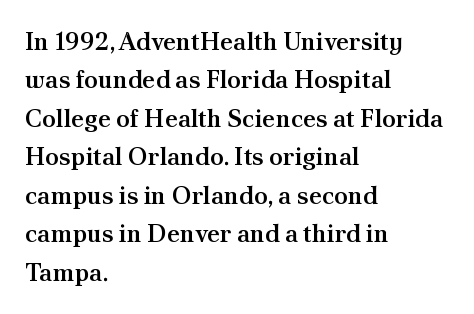
Q: Is the text bold? A: Semi-bold.
Q: Is the text italic (slanted)? A: No, it is upright.
Q: Is the text underlined? A: No.
Q: How is the paragraph aligned? A: Left-aligned.
Q: Is the spacing between letters normal or unusually wide? A: Normal.
Q: Is the spacing between lines tight, normal or loose? A: Normal.
